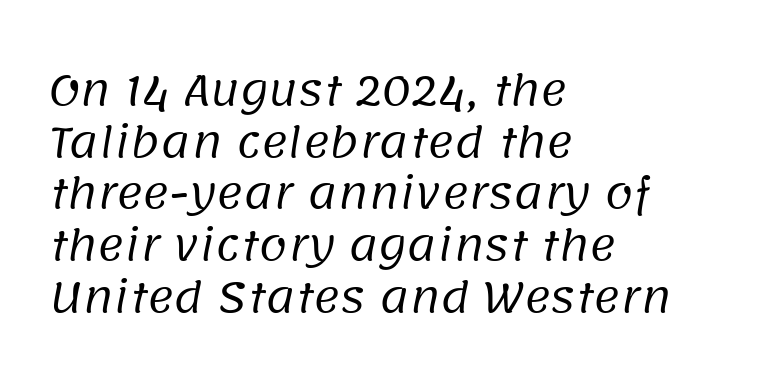
The type family on display is of the sans-serif kind. The leading is moderate, giving the passage an even texture. A bare baseline throughout the passage. Varying glyph widths throughout — classic text-font behaviour.
